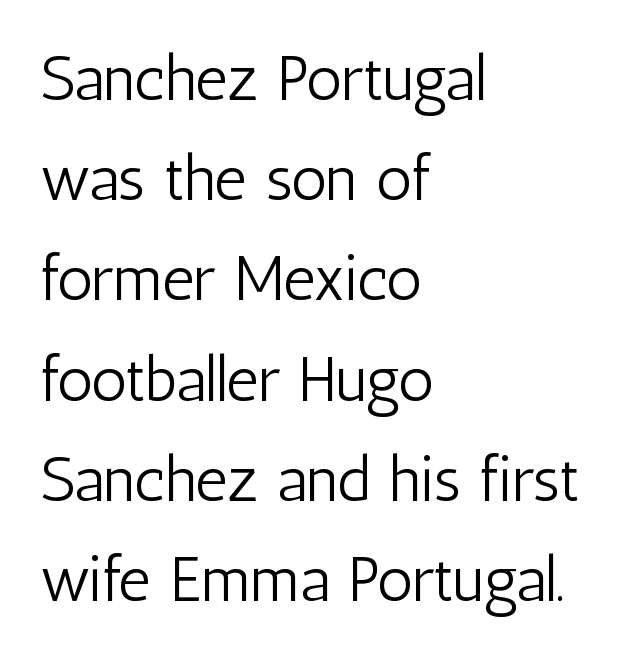
The image shows 63 px light, condensed sans-serif type, upright; set left-aligned, normal line spacing (1.59x), normal letter spacing, not underlined; low stroke contrast and a medium x-height.
